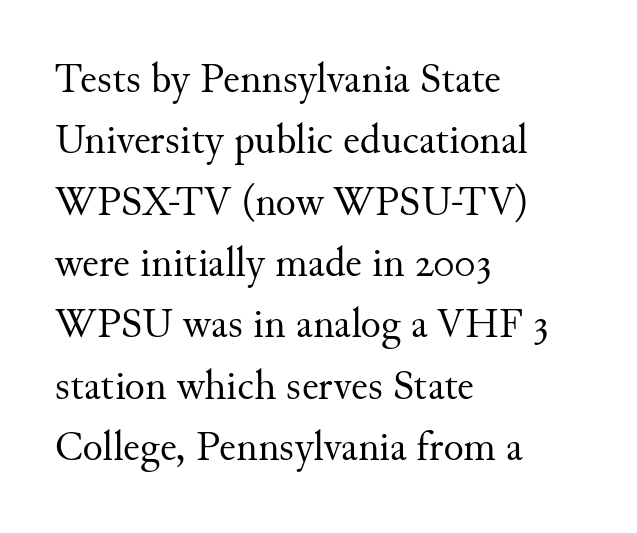
{"serif": "yes", "italic": "no", "bold": "no", "weight": "regular", "width": "normal", "stroke_contrast": "medium", "x_height": "small", "monospaced": "no", "underline": "no", "align": "left", "line_spacing": "normal", "line_spacing_ratio": 1.46, "letter_spacing": "normal", "letter_spacing_em": 0.0, "glyph_px": 42}
